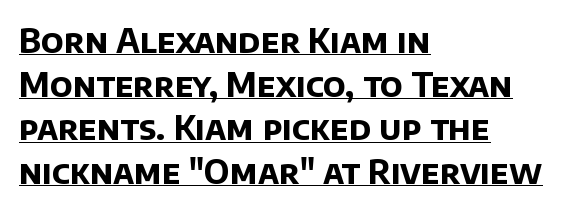
Q: Is the text bold? A: Yes.
Q: Is the typeface a serif or a sans-serif typeface? A: Sans-serif.
Q: Is the text underlined? A: Yes.
Q: How is the paragraph aligned? A: Left-aligned.
Q: Is the spacing between letters normal or unusually wide? A: Normal.
Q: Is the spacing between lines tight, normal or loose? A: Normal.
Q: Width (condensed, normal, or wide)? A: Normal.
Q: Stroke contrast? A: Low.
Q: x-height? A: Large.
Q: Monospaced? A: No.
